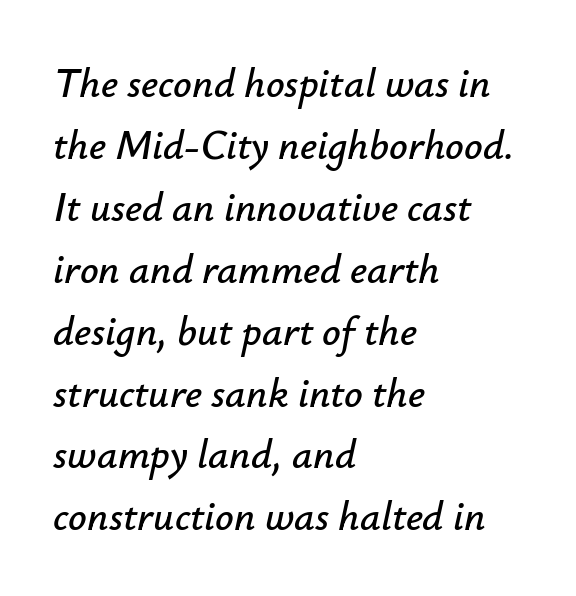
The image shows 41 px text type, italic (leaning right); set left-aligned, normal line spacing (1.51x), normal letter spacing, not underlined; low stroke contrast and a small x-height.
